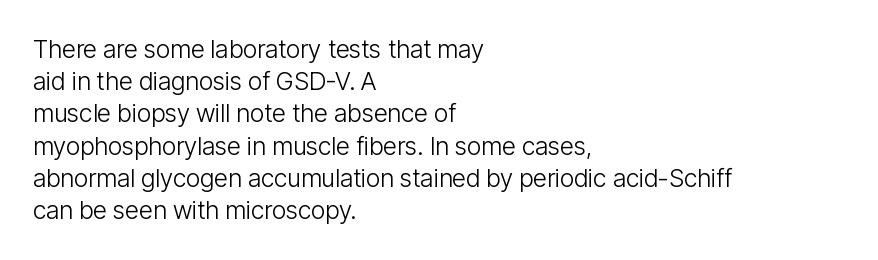
{"italic": "no", "bold": "no", "underline": "no", "align": "left", "line_spacing": "normal", "line_spacing_ratio": 1.29, "letter_spacing": "normal", "letter_spacing_em": 0.0, "glyph_px": 25}
